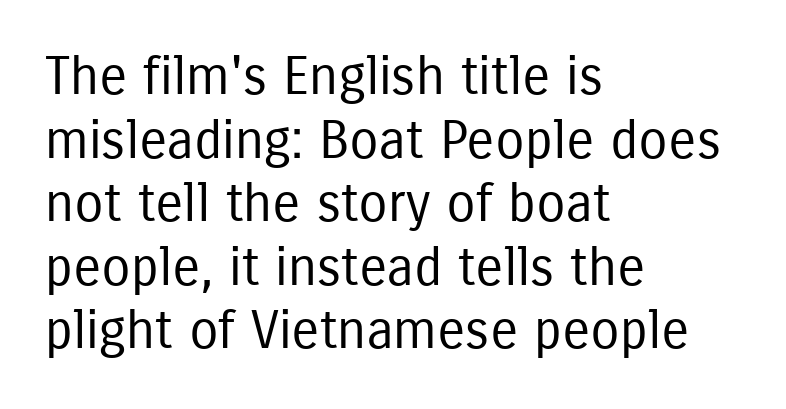
The image shows 53 px regular-weight, condensed sans-serif type, upright; set left-aligned, line spacing 1.2x, normal letter spacing, not underlined; low stroke contrast and a medium x-height.
